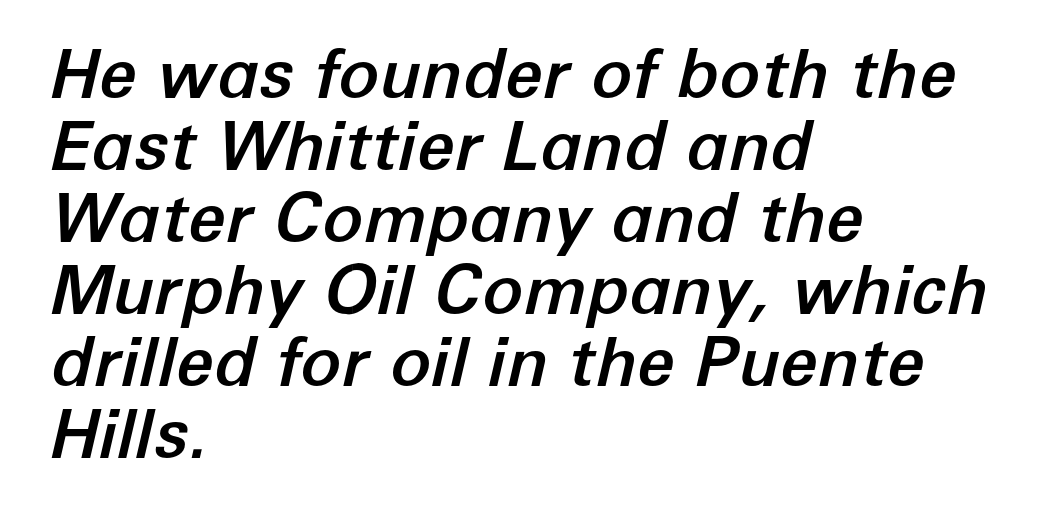
The image shows 68 px text type, italic (leaning right); set left-aligned, tight line spacing (1.06x), normal letter spacing, not underlined; low stroke contrast and a medium x-height.
